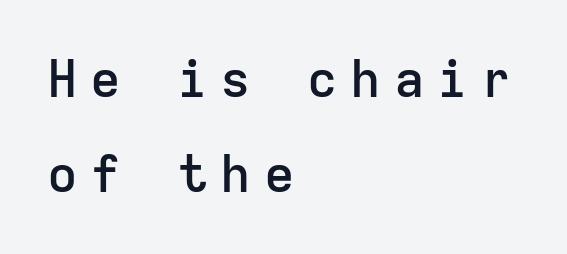
The image shows 51 px semibold sans-serif type, upright, monospaced; set left-aligned, line spacing 1.86x, unusually wide letter spacing (+0.25 em), not underlined; low stroke contrast and a medium x-height.
